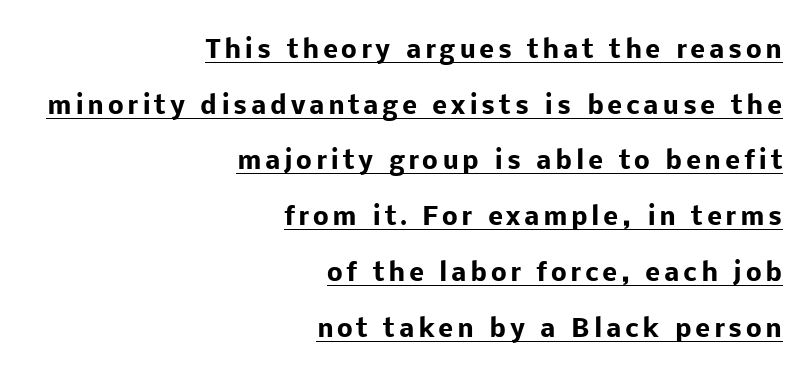
Q: Is the text bold? A: Yes.
Q: Is the text italic (slanted)? A: No, it is upright.
Q: Is the text underlined? A: Yes.
Q: How is the paragraph aligned? A: Right-aligned.
Q: Is the spacing between lines tight, normal or loose? A: Loose.
